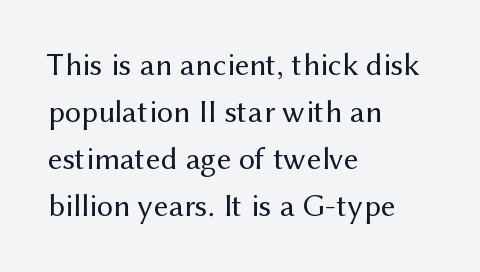
{"serif": "no", "italic": "no", "bold": "no", "weight": "regular", "width": "normal", "stroke_contrast": "medium", "x_height": "medium", "monospaced": "no", "underline": "no", "align": "left", "line_spacing": "normal", "line_spacing_ratio": 1.47, "letter_spacing": "normal", "letter_spacing_em": 0.0, "glyph_px": 32}
